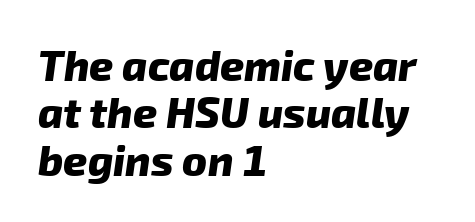
Lines of text with bare space underneath. Compared with a centered layout, this one pins lines to the left instead. Think of a printed novel: that variable character pitch is what you see here. The passage shown has conventional tracking throughout. A full-strength bold gives these letters their thick strokes. Line spacing here is tight.
